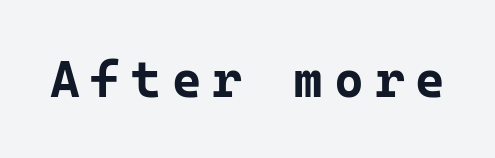
{"serif": "no", "italic": "no", "bold": "yes", "weight": "bold", "width": "normal", "stroke_contrast": "low", "x_height": "medium", "monospaced": "yes", "underline": "no", "letter_spacing": "wide", "letter_spacing_em": 0.21, "glyph_px": 51}
